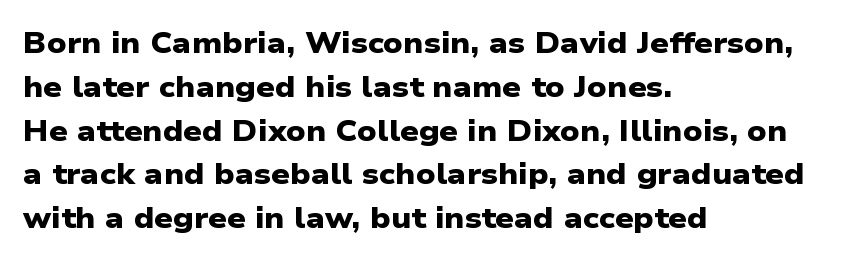
The image shows 29 px heavy, wide sans-serif type; set left-aligned, normal line spacing (1.51x), normal letter spacing, not underlined; low stroke contrast and a medium x-height.
